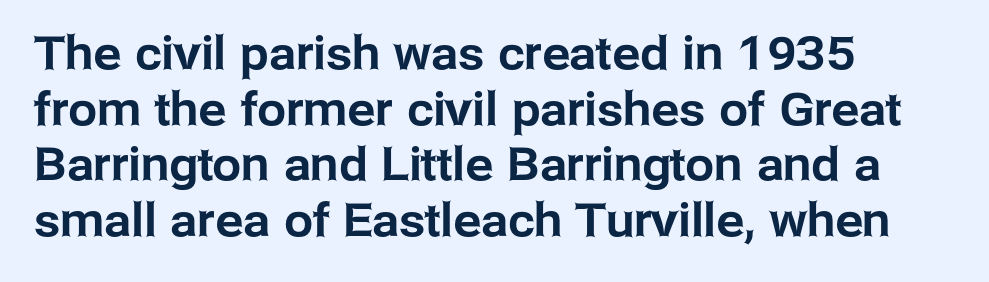
The compositor pushed each line to the left boundary. This is sans-serif lettering, the kind often seen on screens and signage. Every stem runs plumb, perpendicular to the baseline. The area under the type is left untouched.
